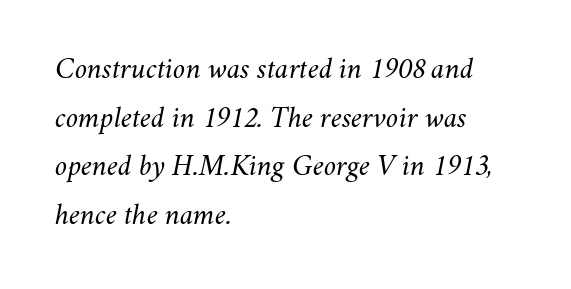
Q: Is the text bold? A: No.
Q: Is the text italic (slanted)? A: Yes, it leans right by about 11 degrees.
Q: Is the text underlined? A: No.
Q: How is the paragraph aligned? A: Left-aligned.
Q: Is the spacing between letters normal or unusually wide? A: Normal.
Q: Is the spacing between lines tight, normal or loose? A: Normal.
Q: Width (condensed, normal, or wide)? A: Normal.
Q: Stroke contrast? A: Medium.
Q: x-height? A: Small.
Q: Monospaced? A: No.
